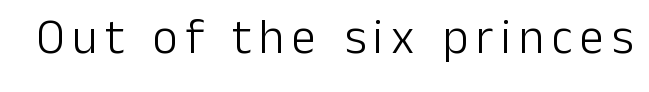
This is the regular roman posture of the typeface. This sample has the flowing, uneven cadence of proportional lettering. Letters rest on an invisible, unmarked baseline. The typeface chosen for these lines omits serifs. No extra ink here — the face is not bold.
